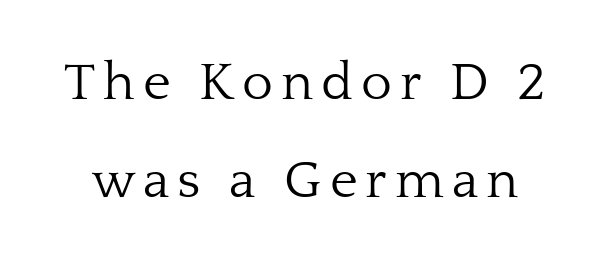
{"serif": "yes", "italic": "no", "bold": "no", "weight": "light", "width": "normal", "stroke_contrast": "low", "x_height": "medium", "monospaced": "no", "underline": "no", "line_spacing_ratio": 1.84, "glyph_px": 53}
